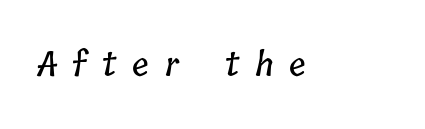
The letters advance in unequal steps, a hallmark of proportional type. Quick note: underline off. A typesetter would call this heavily tracked-out type.
